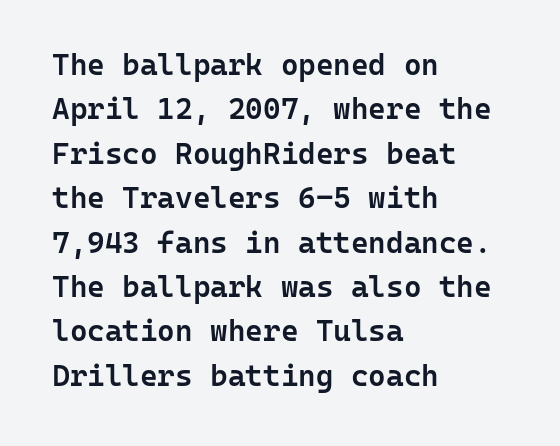
Q: Is the text bold? A: Semi-bold.
Q: Is the text italic (slanted)? A: No, it is upright.
Q: Is the typeface a serif or a sans-serif typeface? A: Sans-serif.
Q: Is the text underlined? A: No.
Q: How is the paragraph aligned? A: Left-aligned.
Q: Is the spacing between letters normal or unusually wide? A: Normal.
Q: Is the spacing between lines tight, normal or loose? A: Normal.
Q: Width (condensed, normal, or wide)? A: Normal.
Q: Stroke contrast? A: Low.
Q: x-height? A: Medium.
Q: Monospaced? A: Yes.
